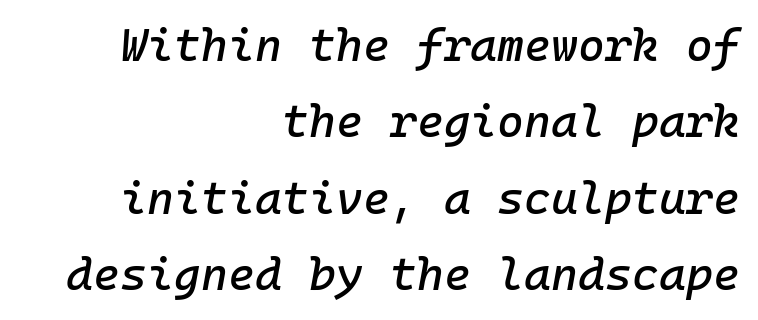
The image shows 46 px text type, italic (leaning right), monospaced; set right-aligned, normal line spacing (1.66x), normal letter spacing, not underlined; low stroke contrast and a medium x-height.
